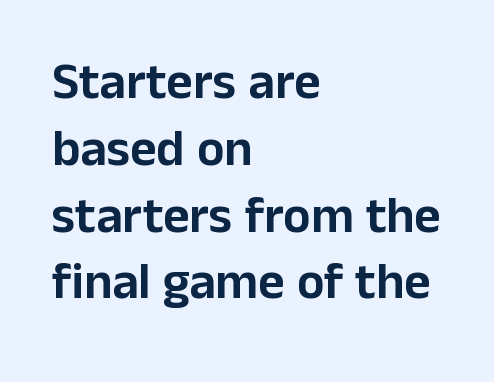
The image shows 51 px sans-serif type, upright; set left-aligned, normal line spacing (1.31x), normal letter spacing, not underlined; low stroke contrast and a medium x-height.
